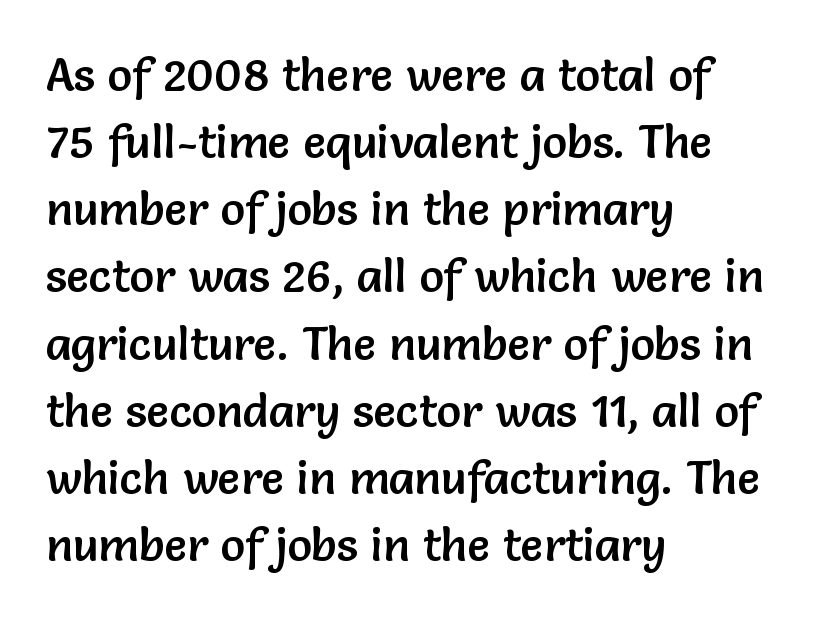
{"serif": "no", "italic": "no", "width": "normal", "stroke_contrast": "low", "x_height": "medium", "monospaced": "no", "underline": "no", "align": "left", "line_spacing": "normal", "line_spacing_ratio": 1.46, "letter_spacing": "normal", "letter_spacing_em": 0.0, "glyph_px": 46}
